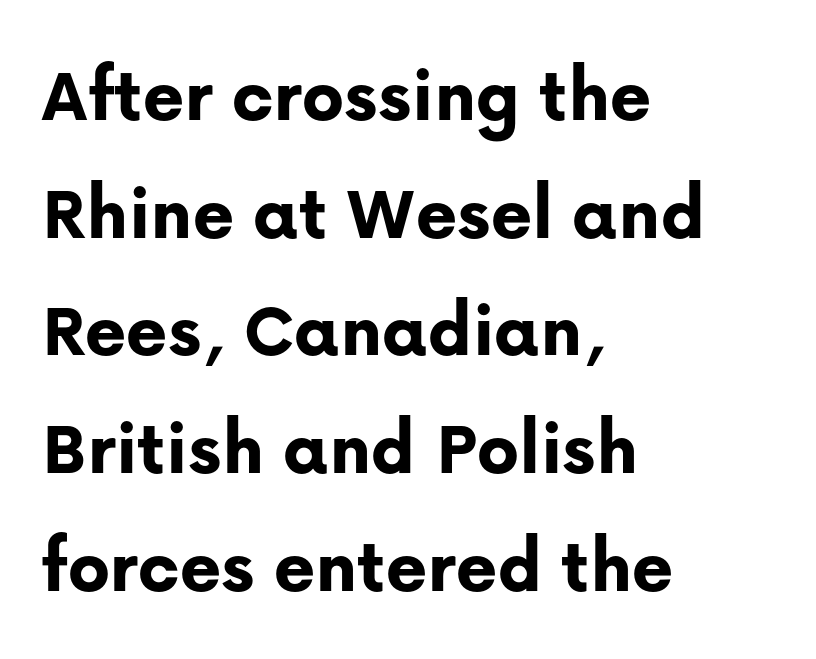
Look at the tracking — it's just the regular setting, nothing added. Does the leading feel generous? No, just average. Italic? Not at all — the glyphs are vertical. Each letter's strokes conclude bluntly, with no projecting serifs.
